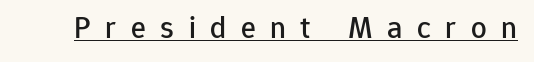
{"serif": "no", "italic": "no", "width": "normal", "stroke_contrast": "low", "x_height": "medium", "monospaced": "no", "underline": "yes", "letter_spacing": "wide", "letter_spacing_em": 0.47, "glyph_px": 31}
